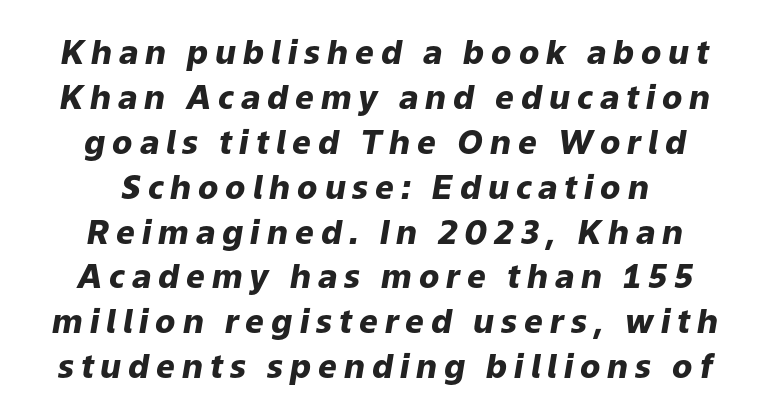
The image shows 33 px heavy type, italic (leaning right); set centered, normal line spacing (1.36x), unusually wide letter spacing (+0.21 em), not underlined; low stroke contrast and a medium x-height.
